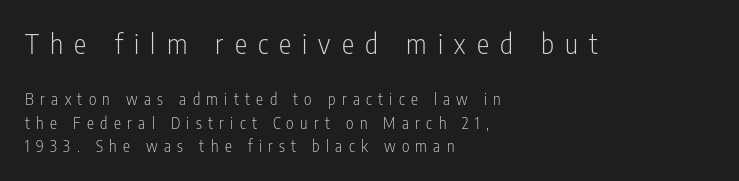
The font sits on the lighter half of the weight spectrum, regular included. The line texture is sparse and dotted thanks to wide tracking. Note: larger setting up top, smaller setting below. Serif or sans? Sans — the stroke terminals are bare.
